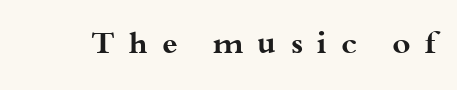
{"serif": "yes", "italic": "no", "bold": "yes", "weight": "bold", "width": "wide", "stroke_contrast": "medium", "x_height": "small", "monospaced": "no", "underline": "no", "letter_spacing": "wide", "letter_spacing_em": 0.46, "glyph_px": 31}
